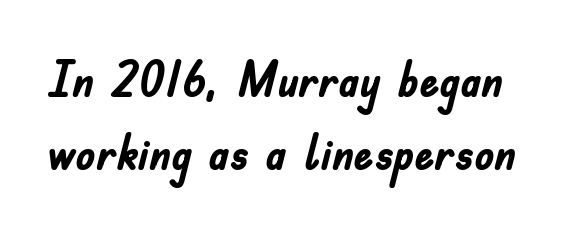
Q: Is the text bold? A: Yes.
Q: Is the text italic (slanted)? A: Yes.
Q: Is the typeface a serif or a sans-serif typeface? A: Sans-serif.
Q: Is the text underlined? A: No.
Q: Is the spacing between letters normal or unusually wide? A: Normal.
Q: Is the spacing between lines tight, normal or loose? A: Normal.
Q: Width (condensed, normal, or wide)? A: Condensed.
Q: Stroke contrast? A: Low.
Q: x-height? A: Small.
Q: Monospaced? A: No.
